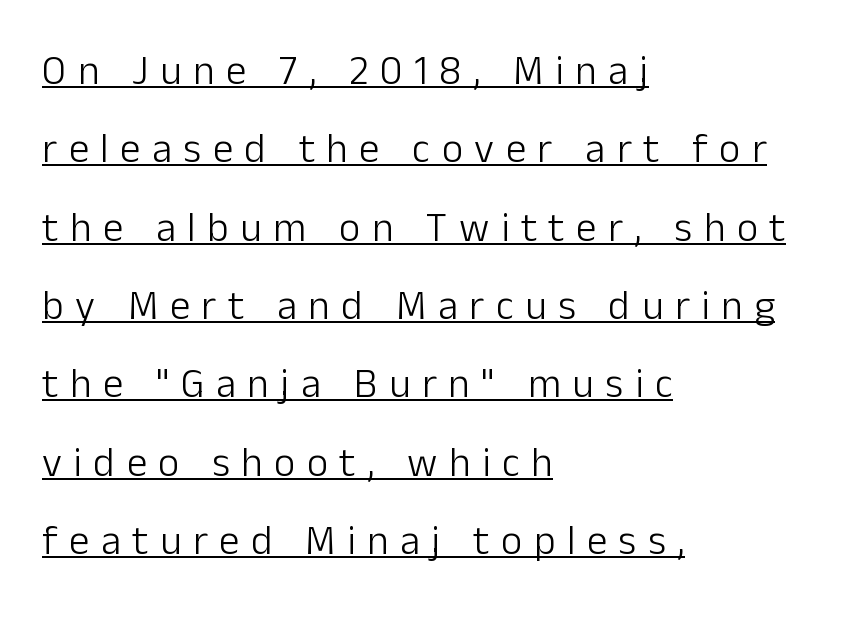
Q: Is the text bold? A: No.
Q: Is the text italic (slanted)? A: No, it is upright.
Q: Is the typeface a serif or a sans-serif typeface? A: Sans-serif.
Q: Is the text underlined? A: Yes.
Q: How is the paragraph aligned? A: Left-aligned.
Q: Is the spacing between letters normal or unusually wide? A: Unusually wide.
Q: Is the spacing between lines tight, normal or loose? A: Loose.
Q: Width (condensed, normal, or wide)? A: Normal.
Q: Stroke contrast? A: Low.
Q: x-height? A: Medium.
Q: Monospaced? A: No.
